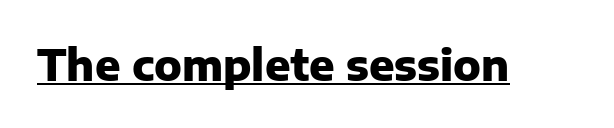
{"serif": "no", "italic": "no", "bold": "yes", "weight": "heavy", "width": "normal", "stroke_contrast": "low", "x_height": "medium", "monospaced": "no", "underline": "yes", "letter_spacing": "normal", "letter_spacing_em": 0.0, "glyph_px": 42}
